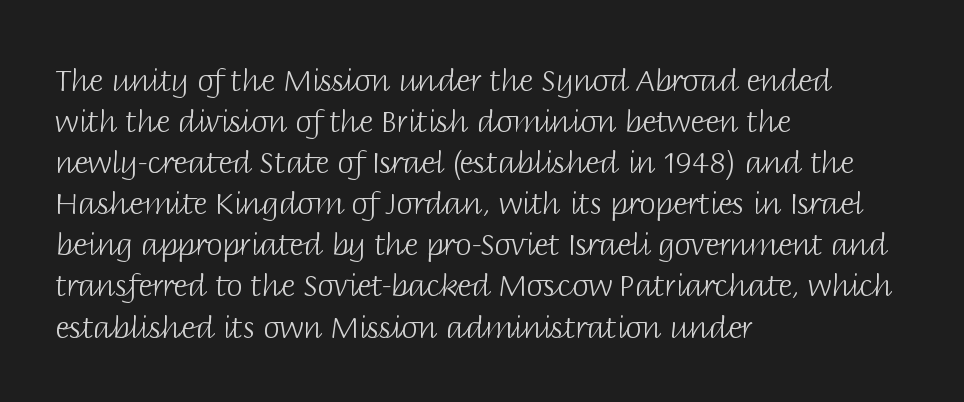
The image shows 30 px light sans-serif type, upright; set left-aligned, normal line spacing (1.37x), normal letter spacing, not underlined; low stroke contrast and a large x-height.
